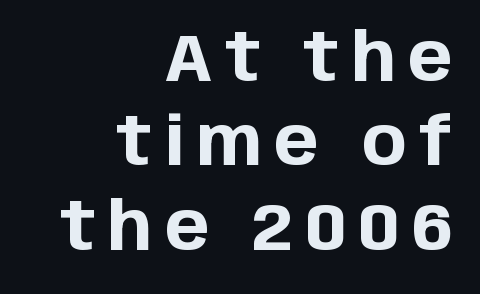
Q: Is the text bold? A: Yes.
Q: Is the text italic (slanted)? A: No, it is upright.
Q: Is the typeface a serif or a sans-serif typeface? A: Sans-serif.
Q: Is the text underlined? A: No.
Q: How is the paragraph aligned? A: Right-aligned.
Q: Is the spacing between lines tight, normal or loose? A: Normal.
Q: Width (condensed, normal, or wide)? A: Normal.
Q: Stroke contrast? A: Low.
Q: x-height? A: Large.
Q: Monospaced? A: No.
